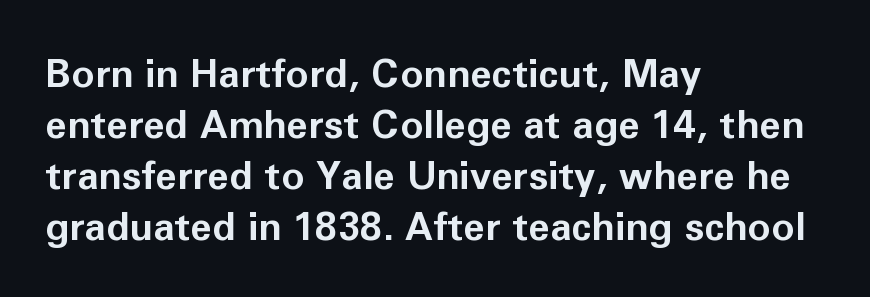
{"serif": "no", "italic": "no", "bold": "yes", "weight": "bold", "width": "normal", "stroke_contrast": "low", "x_height": "medium", "monospaced": "no", "underline": "no", "align": "left", "line_spacing": "normal", "line_spacing_ratio": 1.31, "letter_spacing": "normal", "letter_spacing_em": 0.0, "glyph_px": 39}
